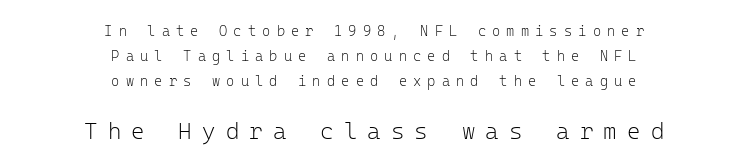
Letters have the restrained weight of plain body copy at most. You could only call the tracking loose — the letters float apart. The lettering holds an erect, upright posture throughout. Casual observation: everything's sitting right in the middle.
